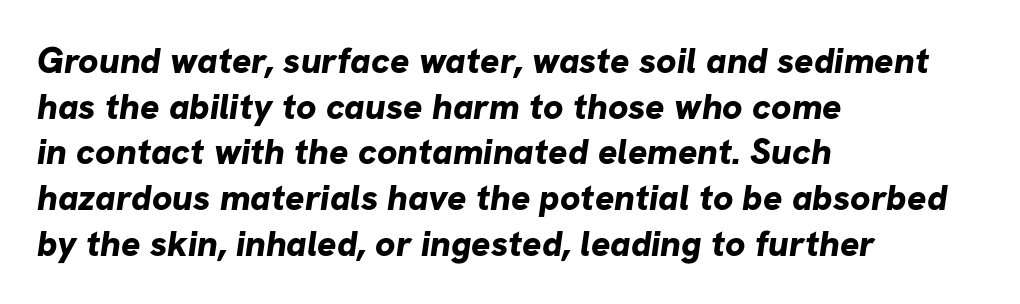
Left-aligned paragraph, ragged on the right. Horizontal bands of white between lines are of average thickness. The baseline area is clear. The rendering keeps characters at their native spacing.
